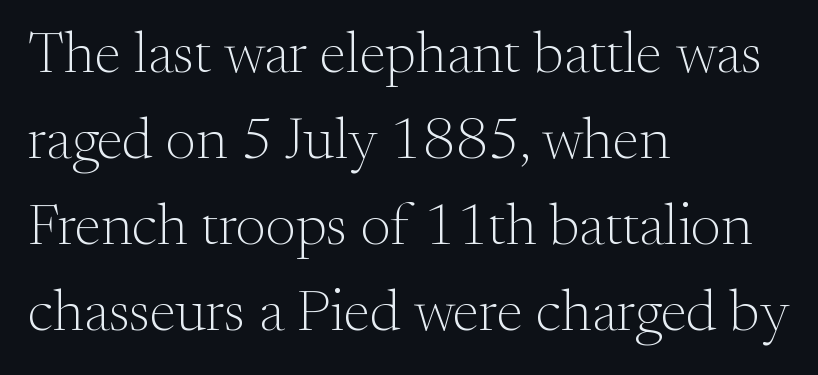
The paragraph has a hard left edge and a soft right edge. In terms of posture, this sample is upright. The zone under the glyphs is completely vacant. Glyph-to-glyph distance matches everyday printed text.
